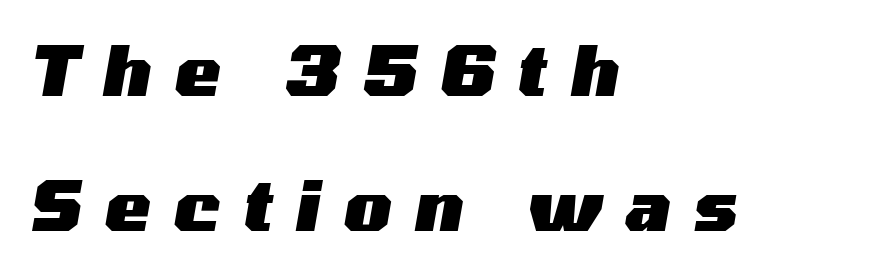
The space directly below the letters is spotless. Rendered with sloped, italic letterforms. This rendering widens character spacing well past its baseline value. Note the varied advance widths — an 'i' is clearly narrower than an 'm'.
